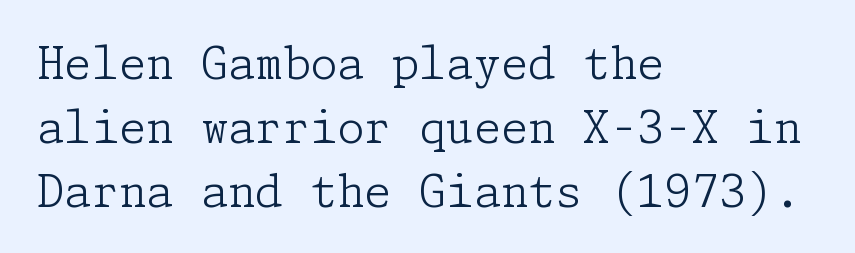
The image shows 44 px light serif type, upright; set left-aligned, normal line spacing (1.45x), normal letter spacing, not underlined; low stroke contrast and a medium x-height.
